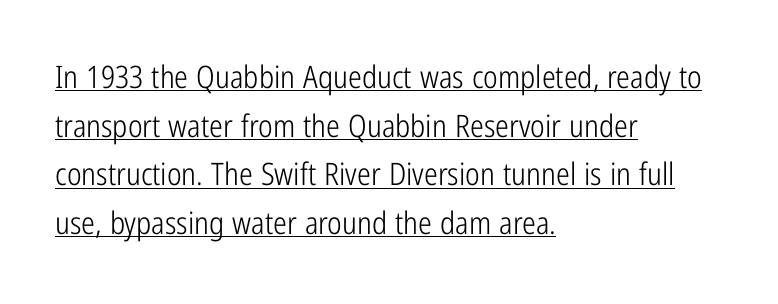
Q: Is the text bold? A: No.
Q: Is the text italic (slanted)? A: No, it is upright.
Q: Is the typeface a serif or a sans-serif typeface? A: Sans-serif.
Q: Is the text underlined? A: Yes.
Q: How is the paragraph aligned? A: Left-aligned.
Q: Is the spacing between letters normal or unusually wide? A: Normal.
Q: Is the spacing between lines tight, normal or loose? A: Normal.
Q: Width (condensed, normal, or wide)? A: Condensed.
Q: Stroke contrast? A: Low.
Q: x-height? A: Medium.
Q: Monospaced? A: No.
